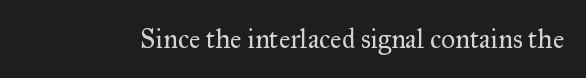
The image shows 27 px text type, upright; set normal letter spacing, not underlined.
